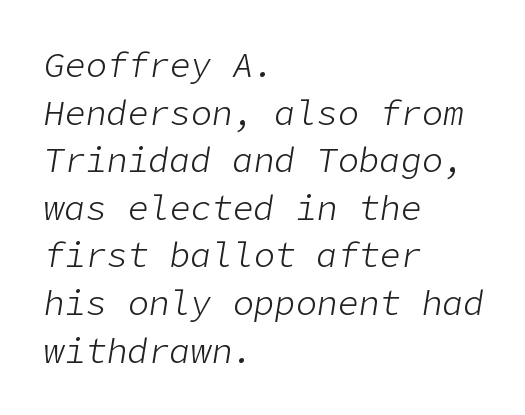
Q: Is the text bold? A: No.
Q: Is the text italic (slanted)? A: Yes, it leans right by about 9 degrees.
Q: Is the text underlined? A: No.
Q: How is the paragraph aligned? A: Left-aligned.
Q: Is the spacing between letters normal or unusually wide? A: Normal.
Q: Is the spacing between lines tight, normal or loose? A: Normal.
Q: Width (condensed, normal, or wide)? A: Normal.
Q: Stroke contrast? A: Low.
Q: x-height? A: Medium.
